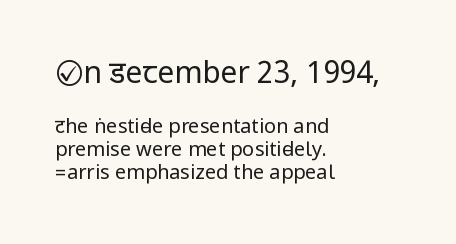
The image shows 30 px regular-weight, condensed sans-serif type, upright; set left-aligned, line spacing 1.16x, normal letter spacing, not underlined; the first (top) block is 1.5x larger; low stroke contrast.
